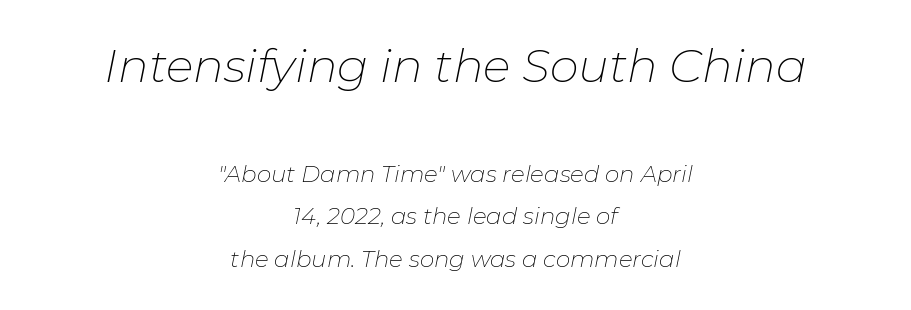
The image shows 46 px thin type, italic (leaning right); set centered, line spacing 1.85x, normal letter spacing, not underlined; the first (top) block is 2.0x larger; low stroke contrast and a medium x-height.
